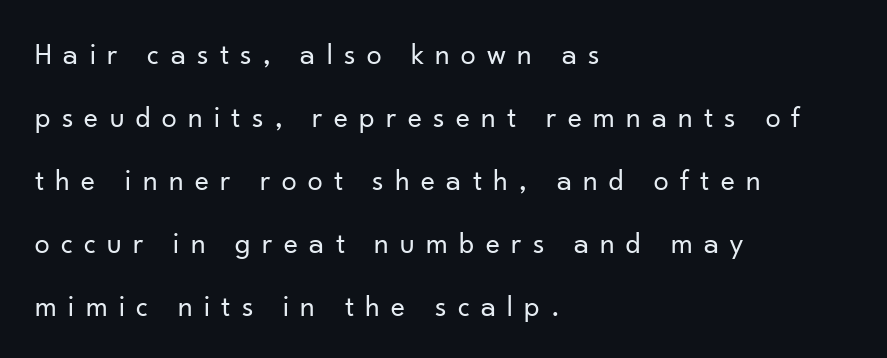
{"serif": "no", "italic": "no", "bold": "no", "weight": "regular", "width": "normal", "stroke_contrast": "low", "x_height": "small", "monospaced": "no", "underline": "no", "align": "left", "line_spacing": "loose", "line_spacing_ratio": 2.1, "letter_spacing": "wide", "letter_spacing_em": 0.38, "glyph_px": 30}
